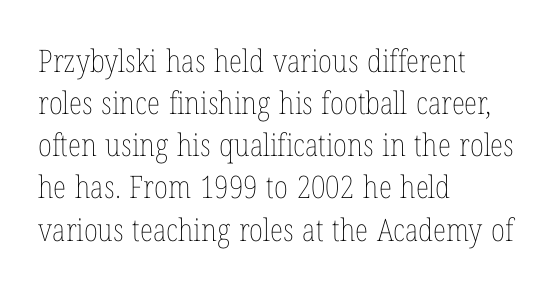
The image shows 31 px thin, condensed type, upright; set left-aligned, normal line spacing (1.36x), normal letter spacing, not underlined; low stroke contrast and a medium x-height.
